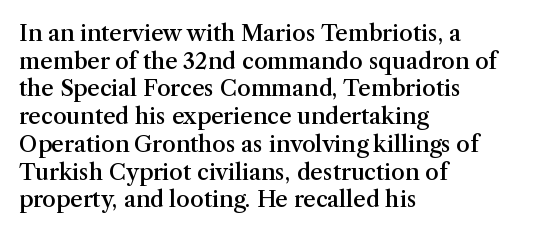
You can tell it's not italic because the verticals are truly vertical. Underlining? Definitely not there. Teacher's note: observe the even left margin — that is flush-left alignment. On the weight axis this lands at semibold, roughly 600.
